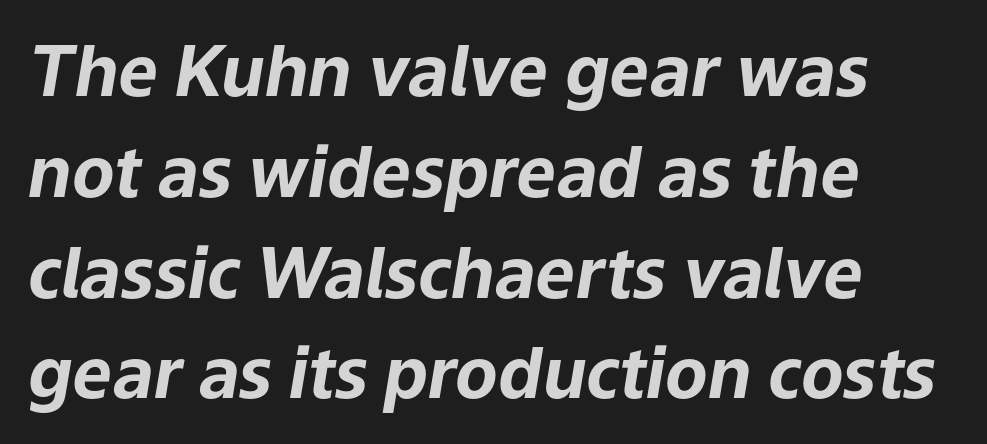
Q: Is the text bold? A: Yes.
Q: Is the text italic (slanted)? A: Yes, it leans right by about 9 degrees.
Q: Is the text underlined? A: No.
Q: How is the paragraph aligned? A: Left-aligned.
Q: Is the spacing between letters normal or unusually wide? A: Normal.
Q: Is the spacing between lines tight, normal or loose? A: Normal.
Q: Width (condensed, normal, or wide)? A: Normal.
Q: Stroke contrast? A: Low.
Q: x-height? A: Medium.
Q: Monospaced? A: No.
